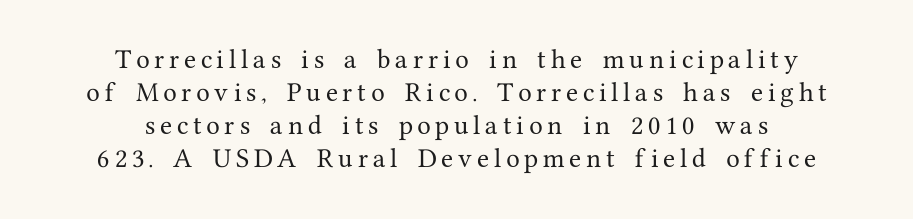
This block has exactly the height ordinary leading produces. Characters remain perfectly vertical along every line. Someone cranked the tracking dial way up on this one. The glyphs are unaccompanied by any horizontal stroke below them. The compositor balanced each line on the midline.
